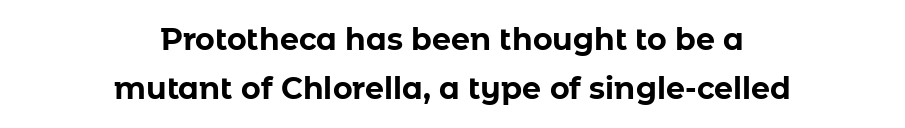
{"serif": "no", "italic": "no", "bold": "yes", "weight": "bold", "width": "normal", "stroke_contrast": "low", "x_height": "medium", "monospaced": "no", "underline": "no", "align": "center", "line_spacing": "normal", "line_spacing_ratio": 1.65, "letter_spacing": "normal", "letter_spacing_em": 0.0, "glyph_px": 30}
